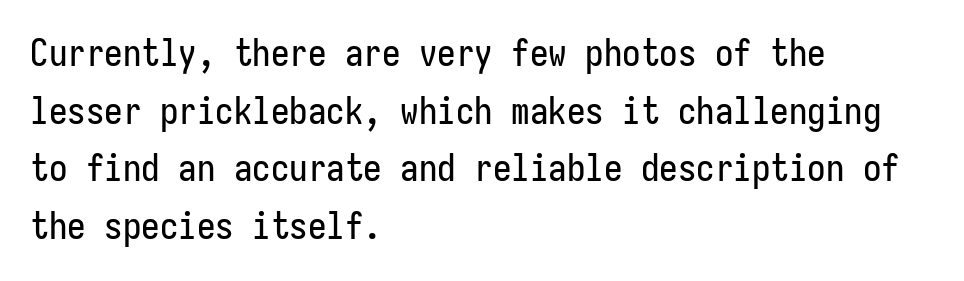
The image shows 37 px condensed sans-serif type, upright; set left-aligned, normal line spacing (1.56x), normal letter spacing, not underlined; low stroke contrast and a medium x-height.
